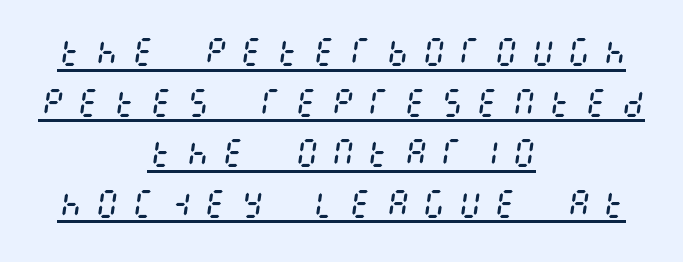
Caption: lettering with a line underneath. Weight: not bold — regular or lighter. Glyph-to-glyph distance is far greater than everyday printed text. Which margin do the lines hug? Neither — every line sits in the middle. Italic? Definitely — the glyphs are oblique.
